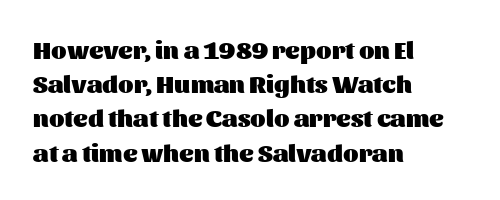
The lines in this sample share a left origin and differ only in where they stop. Summary of vertical rhythm: regular, with standard interline spacing. Italic: no, the glyphs are upright roman. The letterforms sit shoulder to shoulder at normal distance. Set as a true bold cut, around the 700 mark. The baseline area is clear.
